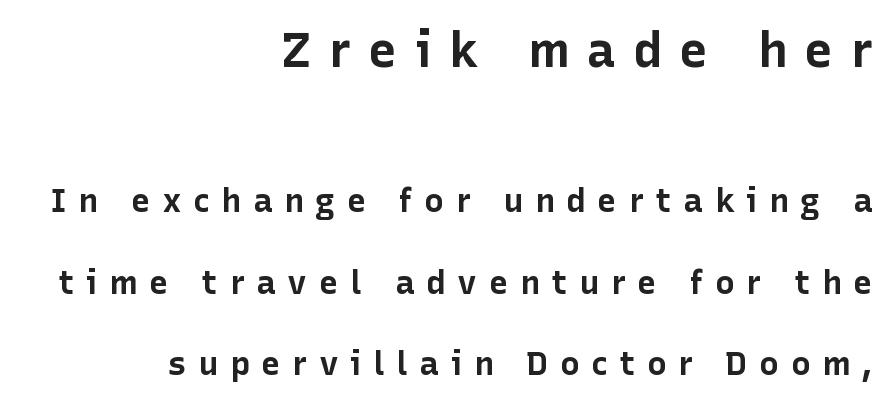
The image shows 49 px bold sans-serif type, upright; set right-aligned, loose line spacing (2.47x), unusually wide letter spacing (+0.35 em), not underlined; the first (top) block is 1.48x larger; low stroke contrast and a medium x-height.
